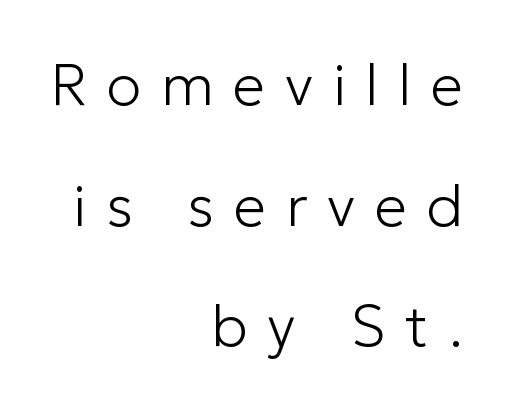
The image shows 58 px light sans-serif type, upright; set right-aligned, loose line spacing (2.08x), unusually wide letter spacing (+0.34 em), not underlined; low stroke contrast and a medium x-height.
